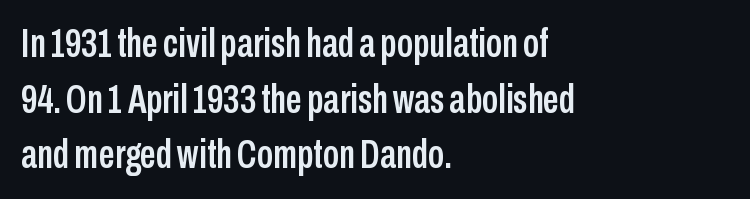
Q: Is the text italic (slanted)? A: No, it is upright.
Q: Is the typeface a serif or a sans-serif typeface? A: Sans-serif.
Q: Is the text underlined? A: No.
Q: How is the paragraph aligned? A: Left-aligned.
Q: Is the spacing between letters normal or unusually wide? A: Normal.
Q: Is the spacing between lines tight, normal or loose? A: Normal.
Q: Width (condensed, normal, or wide)? A: Condensed.
Q: Stroke contrast? A: Low.
Q: x-height? A: Medium.
Q: Monospaced? A: No.
